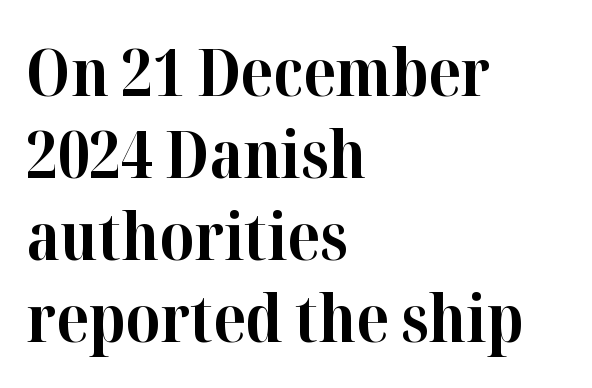
Q: Is the text bold? A: Yes.
Q: Is the text italic (slanted)? A: No, it is upright.
Q: Is the typeface a serif or a sans-serif typeface? A: Serif.
Q: Is the text underlined? A: No.
Q: How is the paragraph aligned? A: Left-aligned.
Q: Is the spacing between letters normal or unusually wide? A: Normal.
Q: Is the spacing between lines tight, normal or loose? A: Normal.
Q: Width (condensed, normal, or wide)? A: Normal.
Q: Stroke contrast? A: High.
Q: x-height? A: Medium.
Q: Monospaced? A: No.
